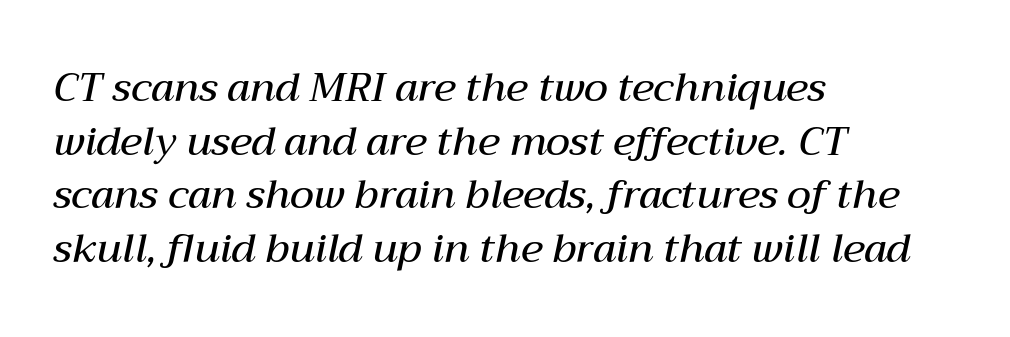
Q: Is the text bold? A: Semi-bold.
Q: Is the text italic (slanted)? A: Yes, it leans right by about 12 degrees.
Q: Is the text underlined? A: No.
Q: How is the paragraph aligned? A: Left-aligned.
Q: Is the spacing between letters normal or unusually wide? A: Normal.
Q: Is the spacing between lines tight, normal or loose? A: Normal.
Q: Width (condensed, normal, or wide)? A: Normal.
Q: Stroke contrast? A: Medium.
Q: x-height? A: Medium.
Q: Monospaced? A: No.
